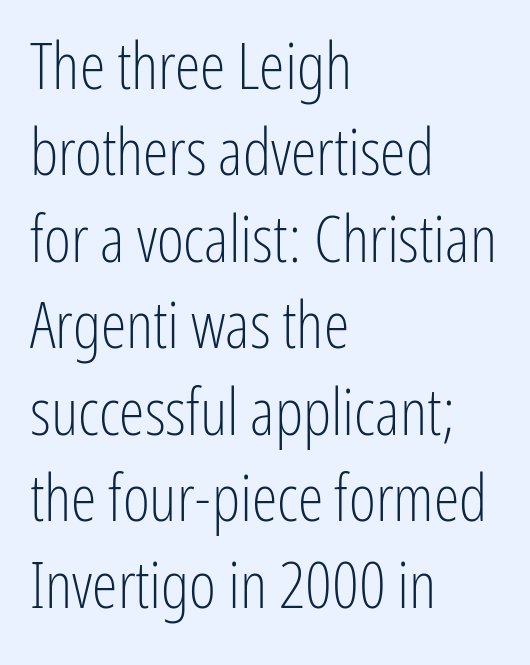
The image shows 65 px light, condensed sans-serif type, upright; set left-aligned, normal line spacing (1.33x), normal letter spacing, not underlined; low stroke contrast and a medium x-height.
